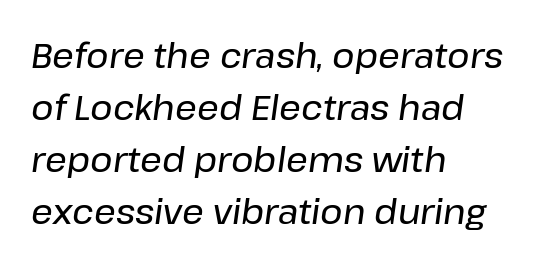
The image shows 34 px text type, italic (leaning right); set left-aligned, normal line spacing (1.53x), normal letter spacing, not underlined; low stroke contrast and a medium x-height.
